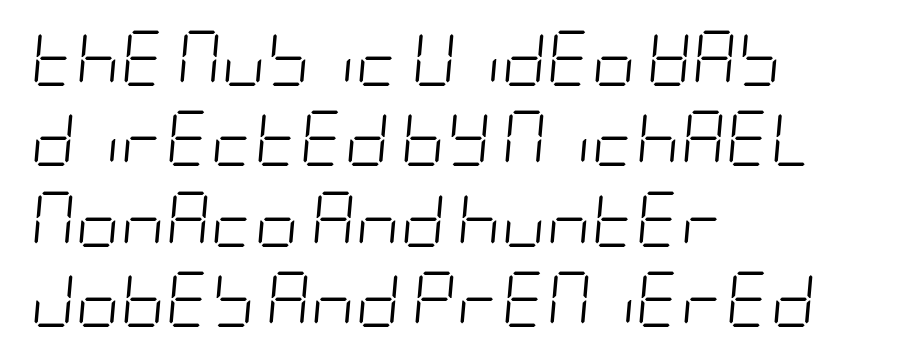
Q: Is the text bold? A: No.
Q: Is the text italic (slanted)? A: Yes, it leans right by about 5 degrees.
Q: Is the text underlined? A: No.
Q: How is the paragraph aligned? A: Left-aligned.
Q: Is the spacing between letters normal or unusually wide? A: Normal.
Q: Is the spacing between lines tight, normal or loose? A: Normal.
Q: Width (condensed, normal, or wide)? A: Condensed.
Q: Stroke contrast? A: Low.
Q: x-height? A: Large.
